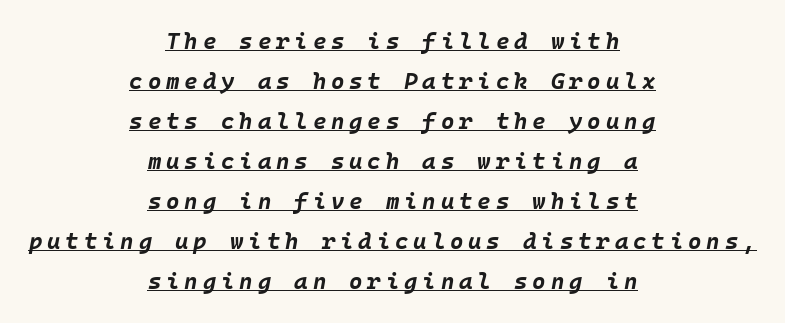
Style check: oblique. The setting favours the middle, as headings and verse often do. You can see a thin bar hugging the bottom of the glyphs. Observe the wide spacing: letters keep a clear distance from each other. Summary of weight: heavy, a full bold.
